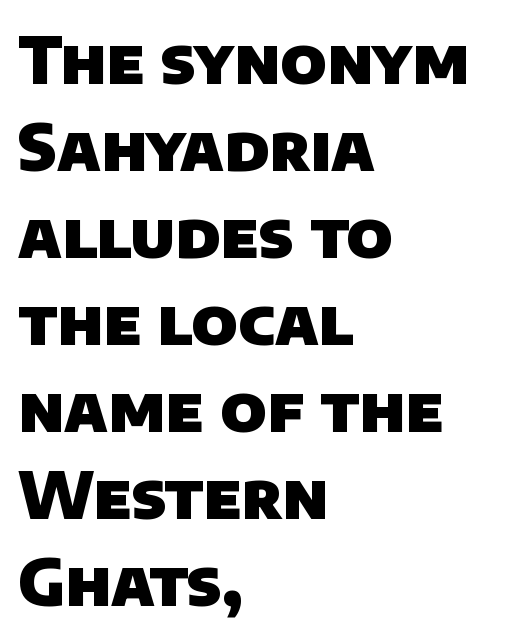
Compared with typical body copy, the letter spacing here is the same. The passage shown is typeset with a sans-serif family. Varying glyph widths throughout — classic text-font behaviour. Glance below the letters and you will spot only blank space. Chunky letters — that's bold for sure.
